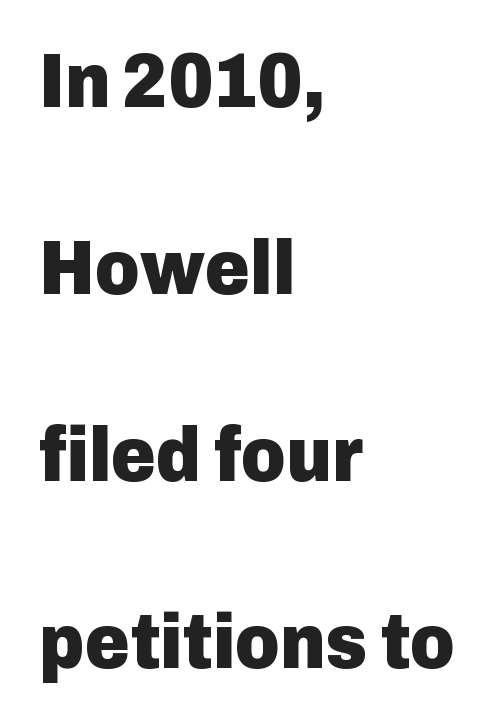
{"serif": "no", "italic": "no", "bold": "yes", "weight": "heavy", "width": "normal", "stroke_contrast": "low", "x_height": "medium", "monospaced": "no", "underline": "no", "align": "left", "line_spacing": "loose", "line_spacing_ratio": 2.43, "letter_spacing": "normal", "letter_spacing_em": 0.0, "glyph_px": 77}
